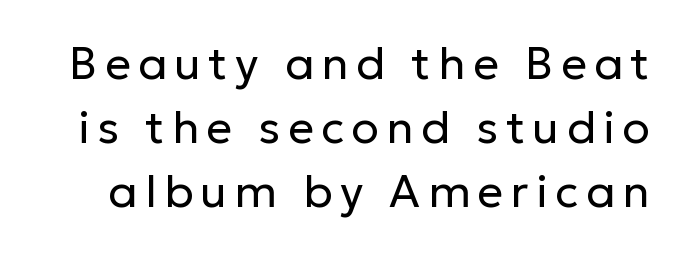
The image shows 45 px regular-weight sans-serif type, upright; set normal line spacing (1.42x), not underlined; low stroke contrast and a medium x-height.
